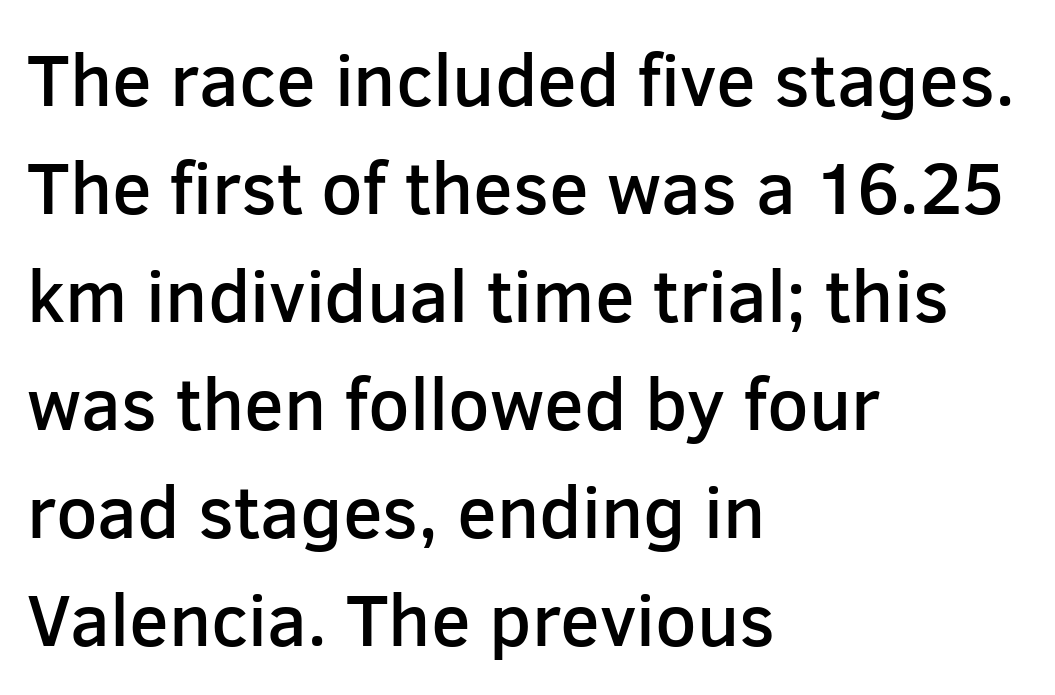
{"serif": "no", "italic": "no", "bold": "semi", "weight": "semibold", "width": "normal", "stroke_contrast": "low", "x_height": "medium", "monospaced": "no", "underline": "no", "align": "left", "line_spacing": "normal", "line_spacing_ratio": 1.48, "letter_spacing": "normal", "letter_spacing_em": 0.0, "glyph_px": 73}
